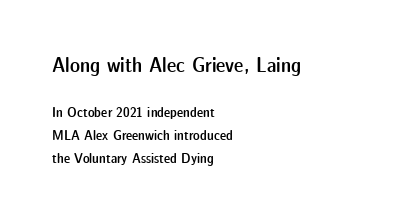
{"italic": "no", "bold": "semi", "underline": "no", "align": "left", "line_spacing": "normal", "line_spacing_ratio": 1.66, "letter_spacing": "normal", "letter_spacing_em": 0.0, "larger_block": "first", "size_ratio": 1.5, "glyph_px": 21}
